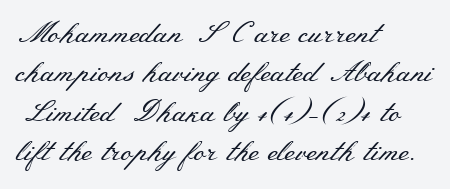
{"serif": "yes", "bold": "no", "weight": "regular", "width": "wide", "stroke_contrast": "medium", "x_height": "small", "monospaced": "no", "underline": "no", "align": "left", "line_spacing": "normal", "line_spacing_ratio": 1.36, "letter_spacing": "normal", "letter_spacing_em": 0.0, "glyph_px": 29}
